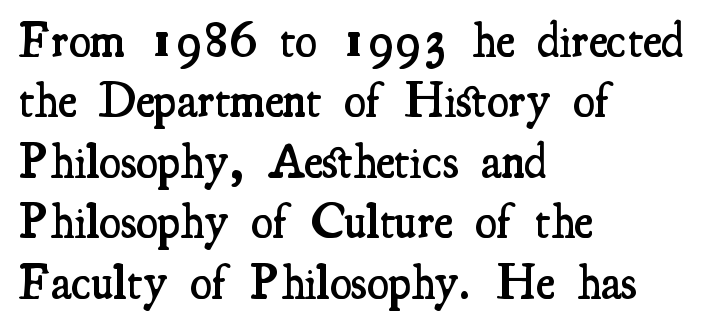
{"serif": "yes", "italic": "no", "bold": "semi", "weight": "semibold", "width": "condensed", "stroke_contrast": "medium", "x_height": "small", "monospaced": "no", "underline": "no", "align": "left", "line_spacing_ratio": 1.21, "letter_spacing": "normal", "letter_spacing_em": 0.0, "glyph_px": 50}
